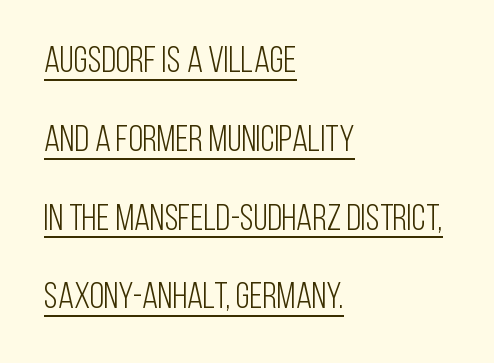
Q: Is the text bold? A: No.
Q: Is the text italic (slanted)? A: No, it is upright.
Q: Is the typeface a serif or a sans-serif typeface? A: Sans-serif.
Q: Is the text underlined? A: Yes.
Q: How is the paragraph aligned? A: Left-aligned.
Q: Is the spacing between letters normal or unusually wide? A: Normal.
Q: Is the spacing between lines tight, normal or loose? A: Loose.
Q: Width (condensed, normal, or wide)? A: Condensed.
Q: Stroke contrast? A: Low.
Q: x-height? A: Large.
Q: Monospaced? A: No.
